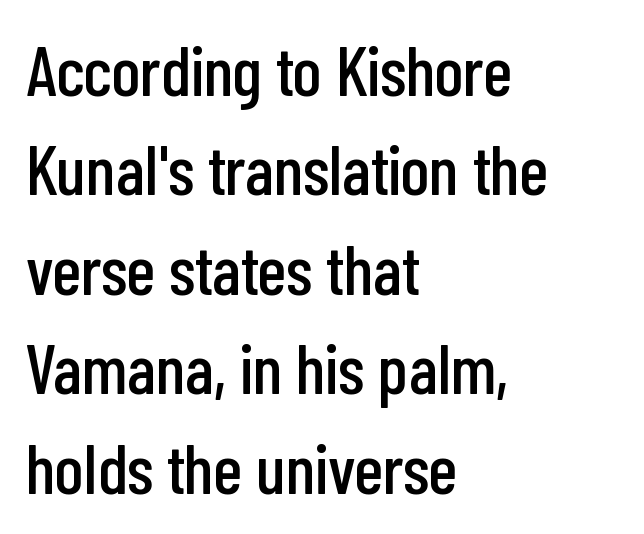
You can tell from the bare stems that sans-serif type was used. How are the letters spaced? Ordinarily, with no added tracking. This rendering features lettering with no underline. A typesetter would call this proportional, since set widths differ per character. The typography opts for an upright posture over an oblique one.
